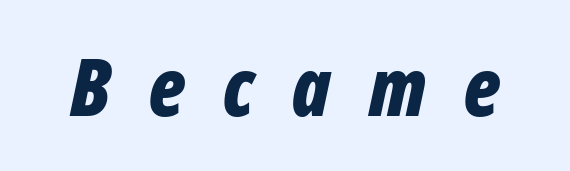
Q: Is the text bold? A: Yes.
Q: Is the text italic (slanted)? A: Yes, it leans right by about 12 degrees.
Q: Is the text underlined? A: No.
Q: Is the spacing between letters normal or unusually wide? A: Unusually wide.
Q: Width (condensed, normal, or wide)? A: Condensed.
Q: Stroke contrast? A: Low.
Q: x-height? A: Medium.
Q: Monospaced? A: No.
